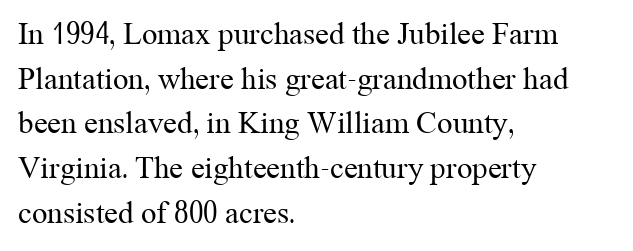
{"serif": "yes", "italic": "no", "bold": "no", "weight": "regular", "width": "normal", "stroke_contrast": "medium", "x_height": "medium", "monospaced": "no", "underline": "no", "align": "left", "line_spacing": "normal", "line_spacing_ratio": 1.44, "letter_spacing": "normal", "letter_spacing_em": 0.0, "glyph_px": 31}
